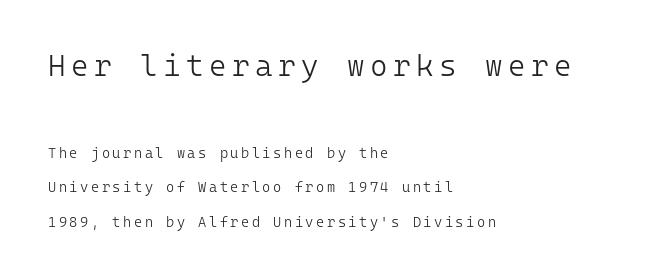
Q: Is the text bold? A: No.
Q: Is the text italic (slanted)? A: No, it is upright.
Q: Is the typeface a serif or a sans-serif typeface? A: Sans-serif.
Q: Is the text underlined? A: No.
Q: How is the paragraph aligned? A: Left-aligned.
Q: Is the spacing between lines tight, normal or loose? A: Loose.
Q: Which block of text is set in a larger size, the first (top) or the second (bottom)? A: The first (top) one.
Q: Width (condensed, normal, or wide)? A: Normal.
Q: Stroke contrast? A: Low.
Q: x-height? A: Medium.
Q: Monospaced? A: Yes.
